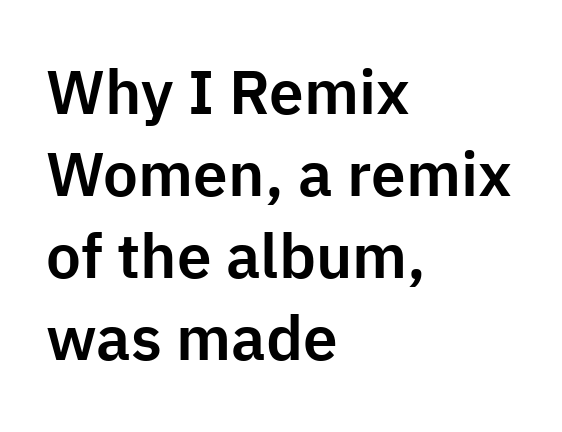
The passage shown is typeset with a sans-serif family. Tracking here is standard; glyphs follow each other at the usual distance. Clear beneath every line of the passage. The passage shown stacks its lines at a standard gap. The lines are quadded left. Note the varied advance widths — an 'i' is clearly narrower than an 'm'.
